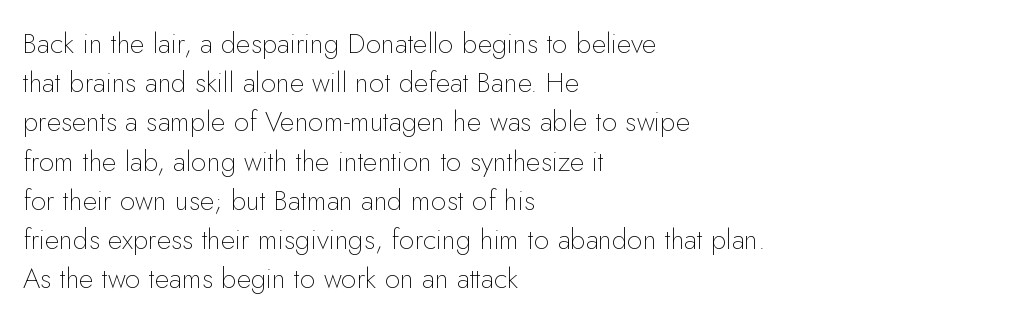
Q: Is the text bold? A: No.
Q: Is the text italic (slanted)? A: No, it is upright.
Q: Is the typeface a serif or a sans-serif typeface? A: Sans-serif.
Q: Is the text underlined? A: No.
Q: How is the paragraph aligned? A: Left-aligned.
Q: Is the spacing between letters normal or unusually wide? A: Normal.
Q: Is the spacing between lines tight, normal or loose? A: Normal.
Q: Width (condensed, normal, or wide)? A: Normal.
Q: Stroke contrast? A: Low.
Q: x-height? A: Small.
Q: Monospaced? A: No.
